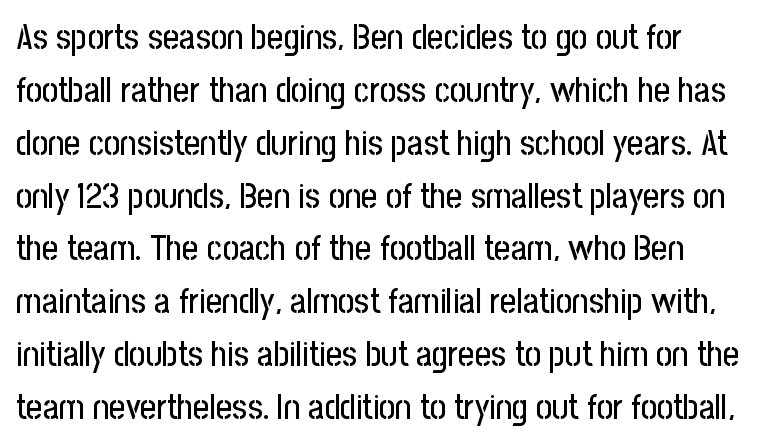
How are the letters spaced? Ordinarily, with no added tracking. Honestly, there is no underline to notice here at all. Line spacing here is normal. These lines are composed in type without serifs. Spacing verdict: proportional, widths tailored to each character. Designer's note — italics off, roman on.
